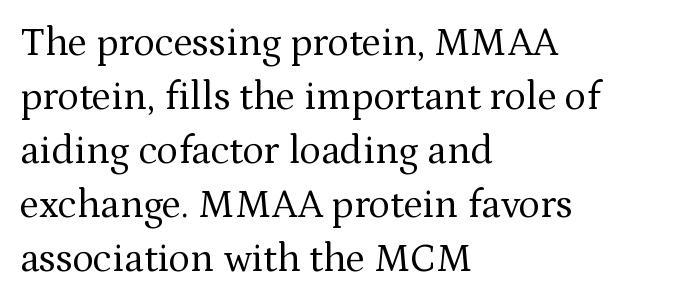
The image shows 40 px regular-weight serif type, upright; set left-aligned, normal line spacing (1.35x), normal letter spacing, not underlined; medium stroke contrast and a medium x-height.
